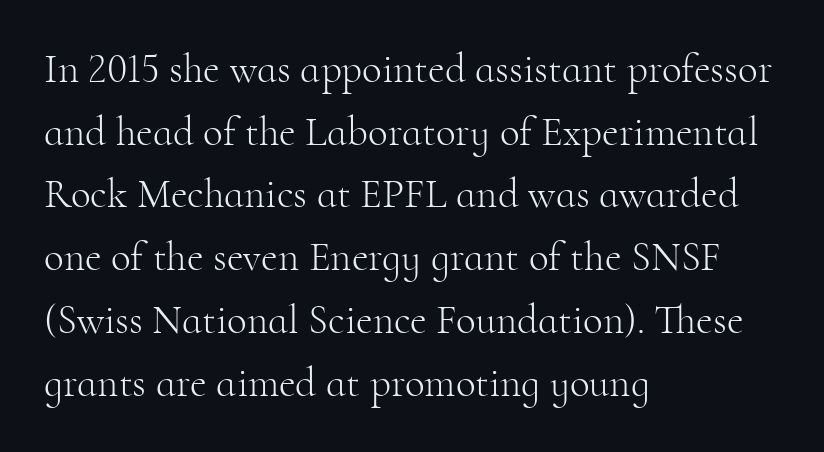
{"serif": "yes", "italic": "no", "bold": "no", "weight": "light", "width": "normal", "stroke_contrast": "high", "x_height": "small", "monospaced": "no", "underline": "no", "align": "left", "line_spacing": "normal", "line_spacing_ratio": 1.53, "letter_spacing": "normal", "letter_spacing_em": 0.0, "glyph_px": 41}
